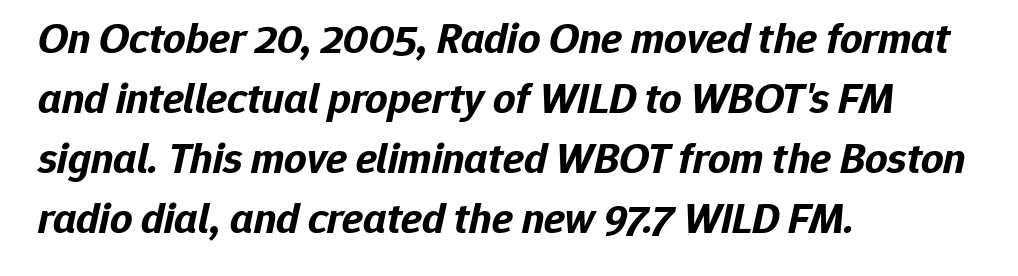
The image shows 44 px bold type, italic (leaning right); set left-aligned, normal line spacing (1.36x), normal letter spacing, not underlined; low stroke contrast and a medium x-height.
